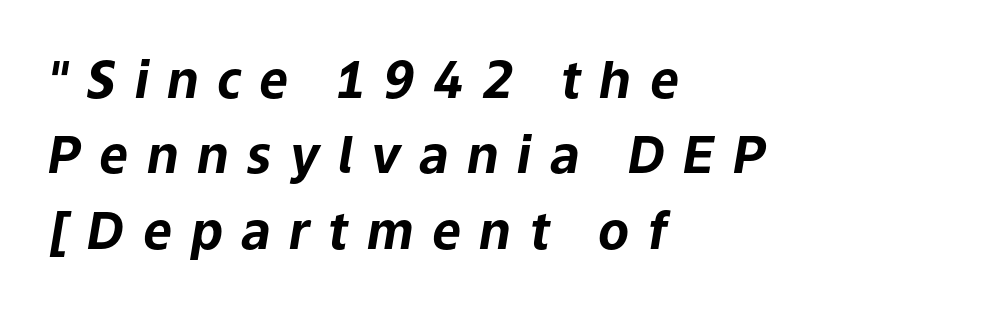
The image shows 51 px bold type, italic (leaning right); set left-aligned, normal line spacing (1.48x), unusually wide letter spacing (+0.36 em), not underlined; low stroke contrast and a medium x-height.
